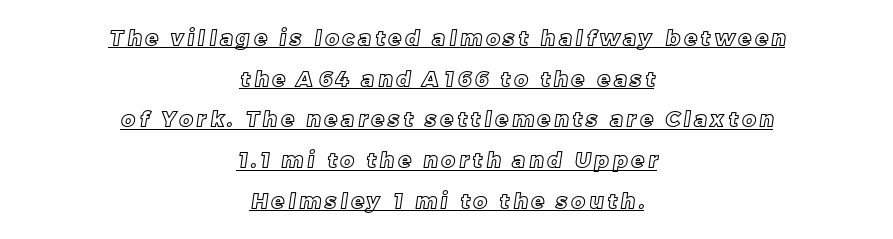
The lines are spread far apart with generous leading. The passage is arranged like a title page — every line centered. Somebody hit Ctrl+U on this one — the words are underlined.
